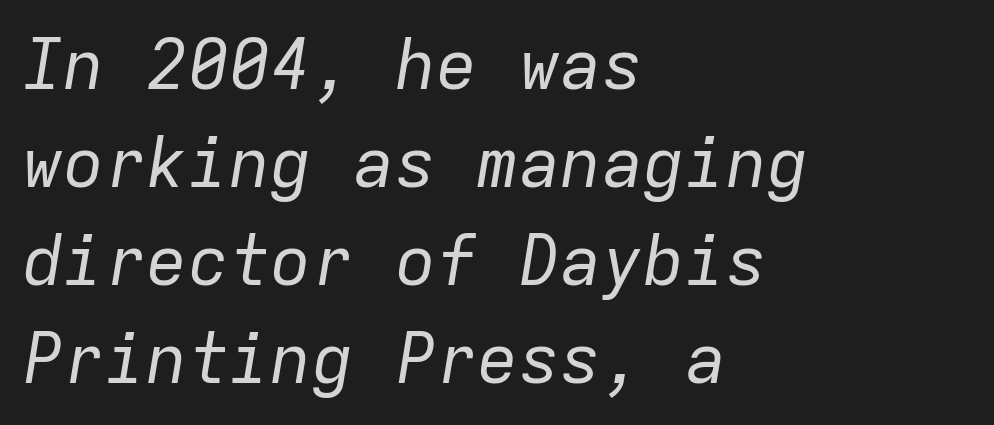
Q: Is the text bold? A: No.
Q: Is the text italic (slanted)? A: Yes, it leans right by about 9 degrees.
Q: Is the text underlined? A: No.
Q: How is the paragraph aligned? A: Left-aligned.
Q: Is the spacing between letters normal or unusually wide? A: Normal.
Q: Is the spacing between lines tight, normal or loose? A: Normal.
Q: Width (condensed, normal, or wide)? A: Normal.
Q: Stroke contrast? A: Low.
Q: x-height? A: Medium.
Q: Monospaced? A: Yes.
